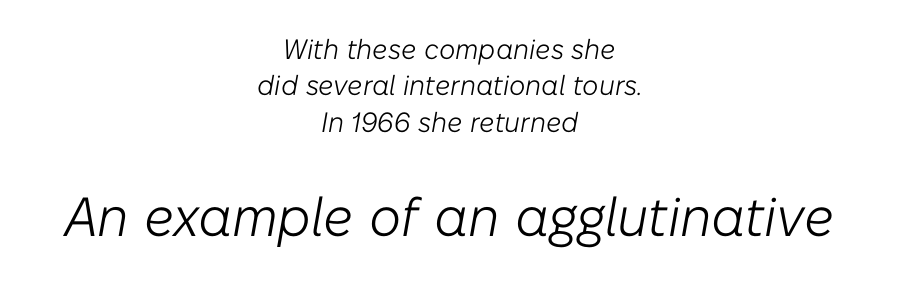
{"italic": "yes", "lean": "right", "slant_degrees": 10, "bold": "no", "weight": "light", "width": "normal", "stroke_contrast": "low", "x_height": "medium", "monospaced": "no", "underline": "no", "align": "center", "line_spacing": "normal", "line_spacing_ratio": 1.3, "letter_spacing": "normal", "letter_spacing_em": 0.0, "larger_block": "second", "size_ratio": 1.96, "glyph_px": 55}
